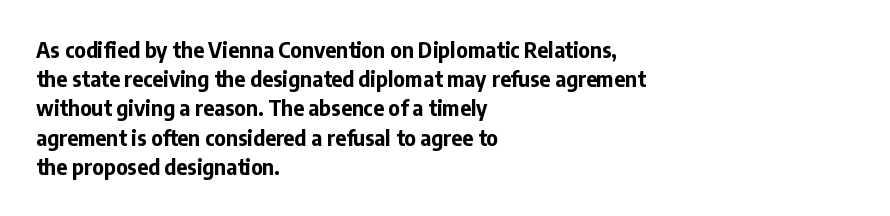
When letters stand straight like this, we call the style roman or upright. Line starts are locked; line ends wander. Quick note: underline off. Words appear dense and cohesive because spacing is normal. A normal amount of white space separates one row of letters from the next.
